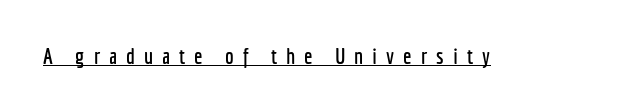
The image shows 22 px text type, upright; set unusually wide letter spacing (+0.41 em), underlined.
